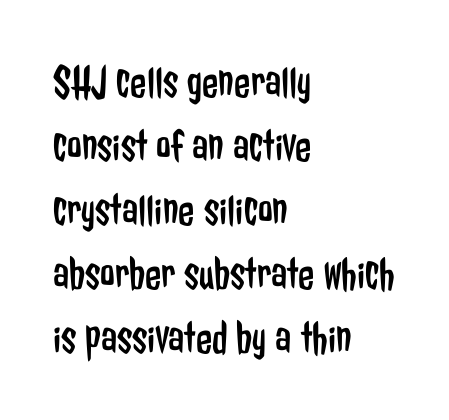
The image shows 47 px regular-weight, condensed sans-serif type, upright; set left-aligned, normal line spacing (1.36x), normal letter spacing, not underlined; low stroke contrast and a medium x-height.
